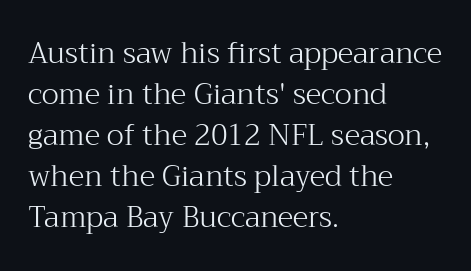
The image shows 29 px light serif type, upright; set left-aligned, normal line spacing (1.41x), normal letter spacing, not underlined; medium stroke contrast and a medium x-height.
